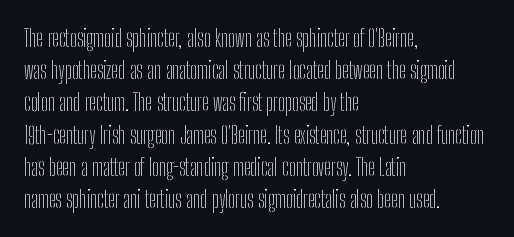
{"italic": "no", "bold": "no", "underline": "no", "align": "left", "line_spacing": "normal", "line_spacing_ratio": 1.4, "letter_spacing": "normal", "letter_spacing_em": 0.0, "glyph_px": 23}
